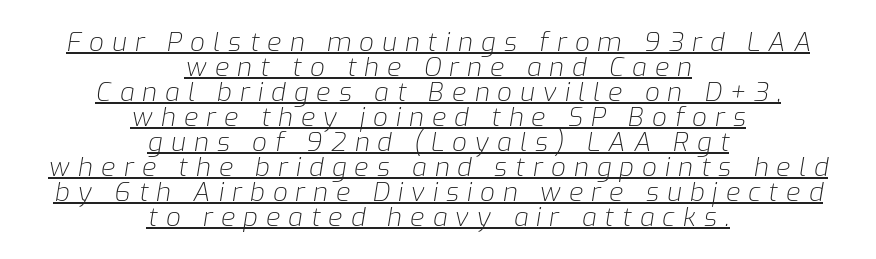
{"italic": "yes", "lean": "right", "slant_degrees": 9, "bold": "no", "underline": "yes", "align": "center", "line_spacing": "tight", "line_spacing_ratio": 0.96, "letter_spacing": "wide", "letter_spacing_em": 0.31, "glyph_px": 26}
